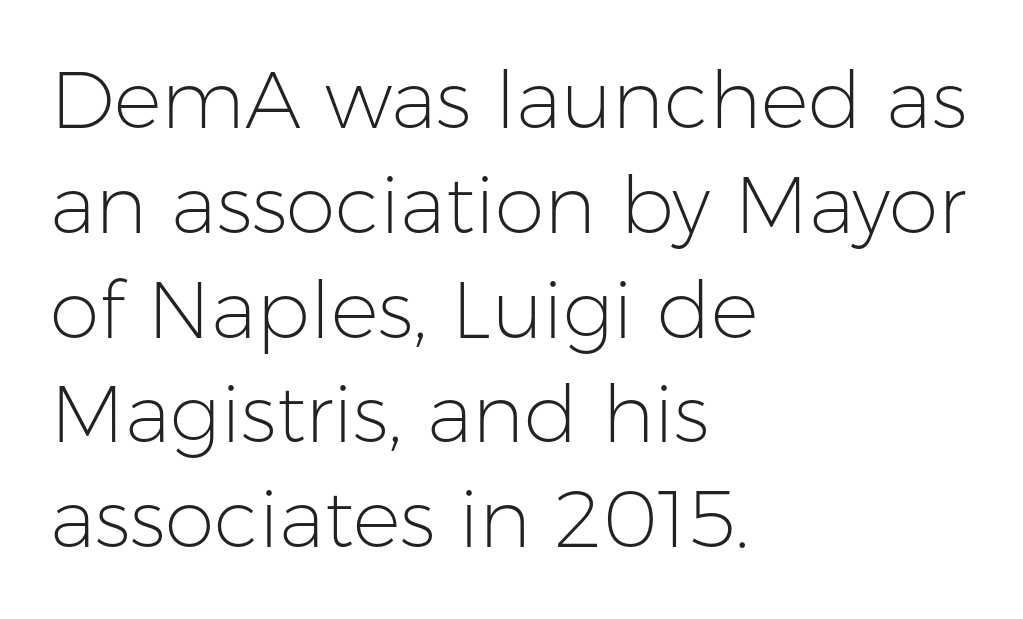
Q: Is the text bold? A: No.
Q: Is the text italic (slanted)? A: No, it is upright.
Q: Is the typeface a serif or a sans-serif typeface? A: Sans-serif.
Q: Is the text underlined? A: No.
Q: How is the paragraph aligned? A: Left-aligned.
Q: Is the spacing between letters normal or unusually wide? A: Normal.
Q: Is the spacing between lines tight, normal or loose? A: Normal.
Q: Width (condensed, normal, or wide)? A: Normal.
Q: Stroke contrast? A: Low.
Q: x-height? A: Medium.
Q: Monospaced? A: No.
